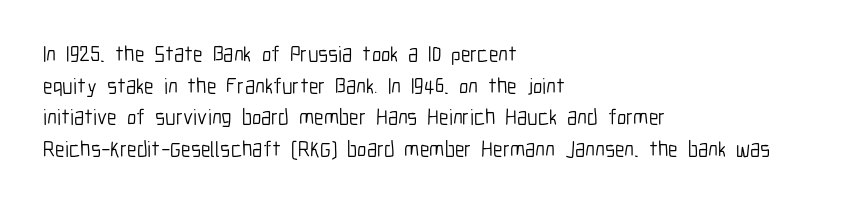
{"italic": "no", "bold": "no", "underline": "no", "align": "left", "line_spacing": "normal", "line_spacing_ratio": 1.44, "letter_spacing": "normal", "letter_spacing_em": 0.0, "glyph_px": 22}
